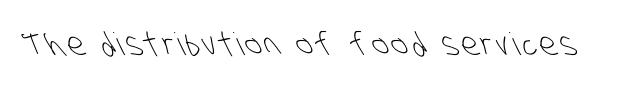
Q: Is the text bold? A: No.
Q: Is the typeface a serif or a sans-serif typeface? A: Sans-serif.
Q: Is the text underlined? A: No.
Q: Width (condensed, normal, or wide)? A: Condensed.
Q: Stroke contrast? A: Low.
Q: x-height? A: Large.
Q: Monospaced? A: No.
